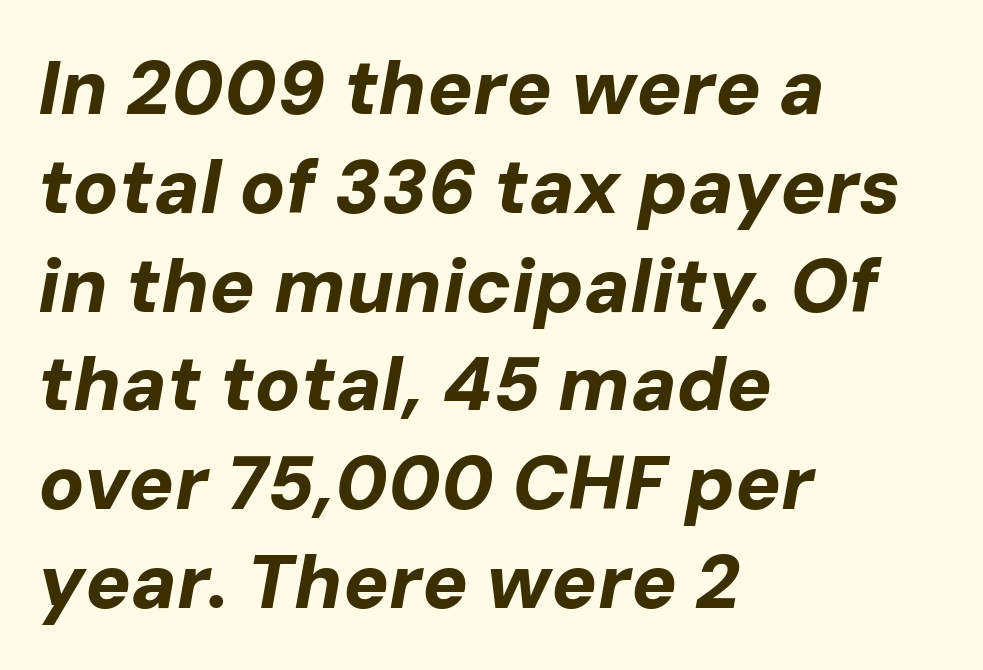
Q: Is the text bold? A: Yes.
Q: Is the text italic (slanted)? A: Yes, it leans right by about 10 degrees.
Q: Is the text underlined? A: No.
Q: How is the paragraph aligned? A: Left-aligned.
Q: Is the spacing between letters normal or unusually wide? A: Normal.
Q: Is the spacing between lines tight, normal or loose? A: Normal.
Q: Width (condensed, normal, or wide)? A: Normal.
Q: Stroke contrast? A: Low.
Q: x-height? A: Medium.
Q: Monospaced? A: No.
